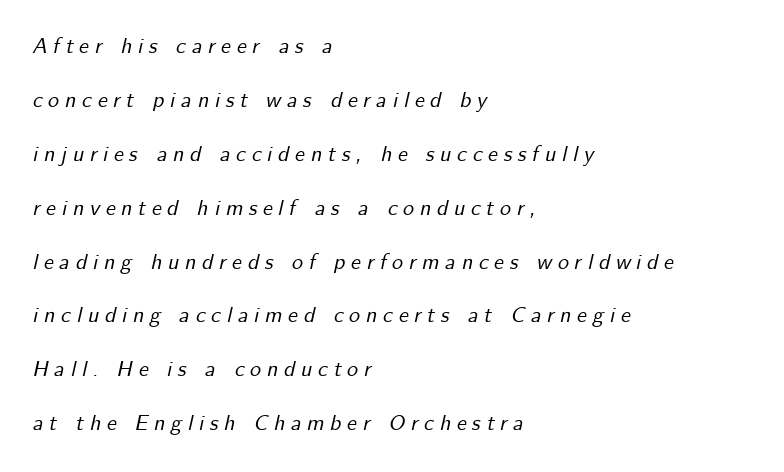
{"italic": "yes", "lean": "right", "slant_degrees": 12, "underline": "no", "align": "left", "line_spacing": "loose", "line_spacing_ratio": 2.45, "letter_spacing": "wide", "letter_spacing_em": 0.26, "glyph_px": 22}
